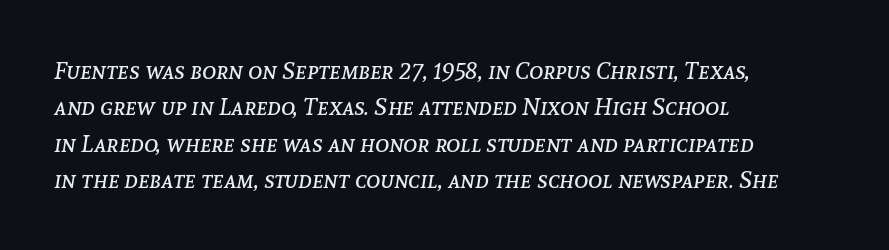
Q: Is the text bold? A: No.
Q: Is the text italic (slanted)? A: Yes, it leans right by about 8 degrees.
Q: Is the text underlined? A: No.
Q: How is the paragraph aligned? A: Left-aligned.
Q: Is the spacing between letters normal or unusually wide? A: Normal.
Q: Is the spacing between lines tight, normal or loose? A: Normal.
